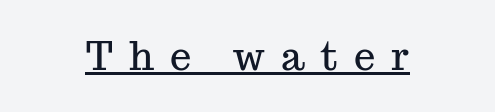
{"serif": "yes", "italic": "no", "width": "normal", "stroke_contrast": "medium", "x_height": "medium", "monospaced": "no", "underline": "yes", "align": "center", "letter_spacing": "wide", "letter_spacing_em": 0.43, "glyph_px": 38}
